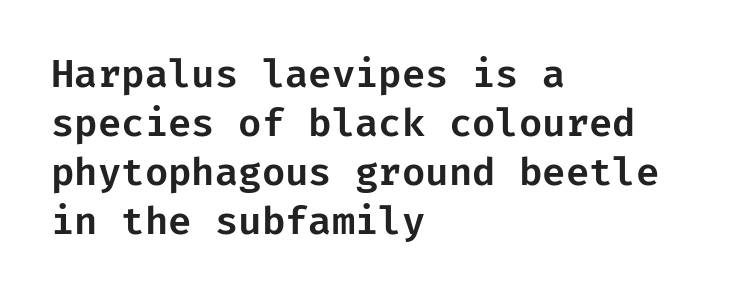
The image shows 38 px sans-serif type, upright; set left-aligned, normal line spacing (1.29x), normal letter spacing, not underlined; low stroke contrast and a medium x-height.
